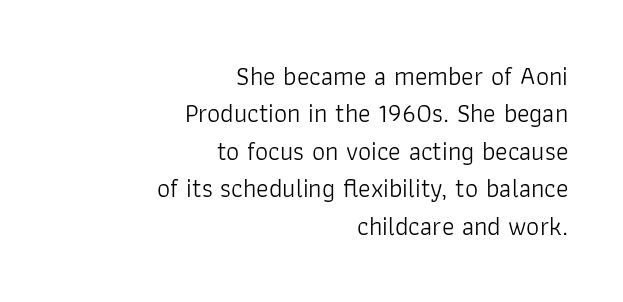
{"italic": "no", "bold": "no", "underline": "no", "align": "right", "line_spacing": "normal", "line_spacing_ratio": 1.44, "letter_spacing": "normal", "letter_spacing_em": 0.0, "glyph_px": 26}
